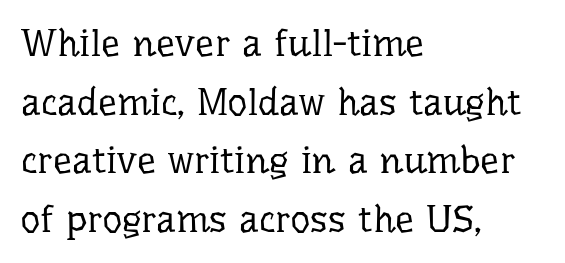
The image shows 38 px regular-weight serif type, upright; set left-aligned, normal line spacing (1.54x), normal letter spacing, not underlined; low stroke contrast and a medium x-height.
